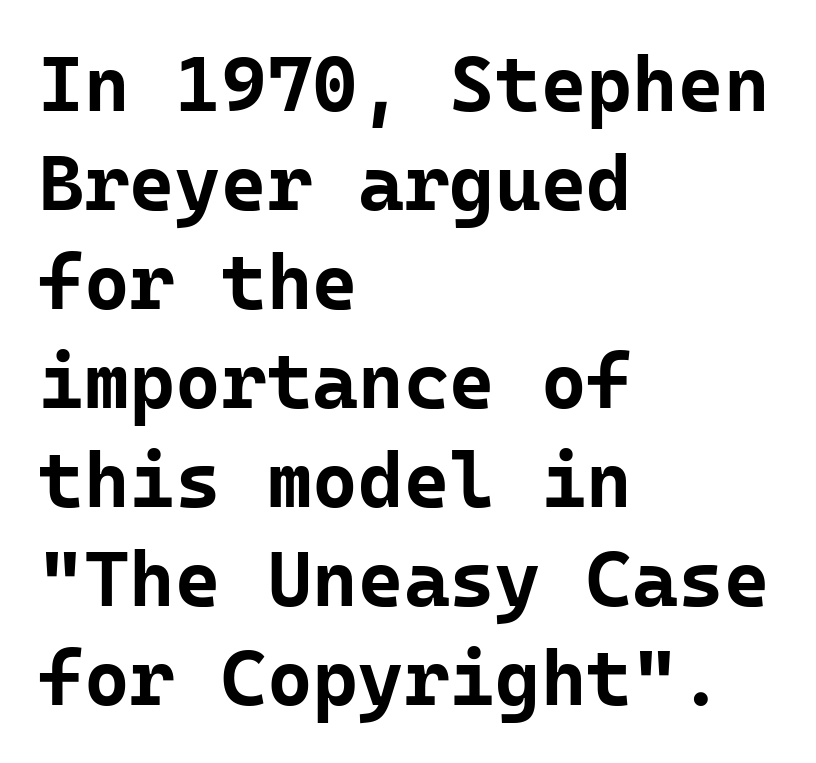
{"serif": "no", "italic": "no", "bold": "yes", "weight": "bold", "width": "normal", "stroke_contrast": "low", "x_height": "medium", "monospaced": "yes", "underline": "no", "align": "left", "line_spacing": "normal", "line_spacing_ratio": 1.27, "letter_spacing": "normal", "letter_spacing_em": 0.0, "glyph_px": 78}
